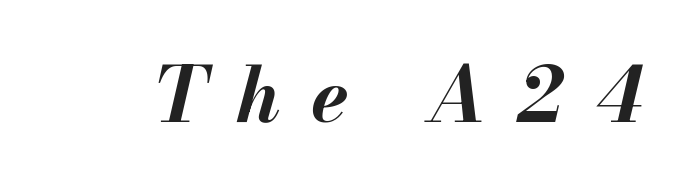
{"italic": "yes", "lean": "right", "slant_degrees": 13, "bold": "yes", "weight": "bold", "width": "normal", "stroke_contrast": "medium", "x_height": "small", "monospaced": "no", "underline": "no", "letter_spacing": "wide", "letter_spacing_em": 0.4, "glyph_px": 76}
